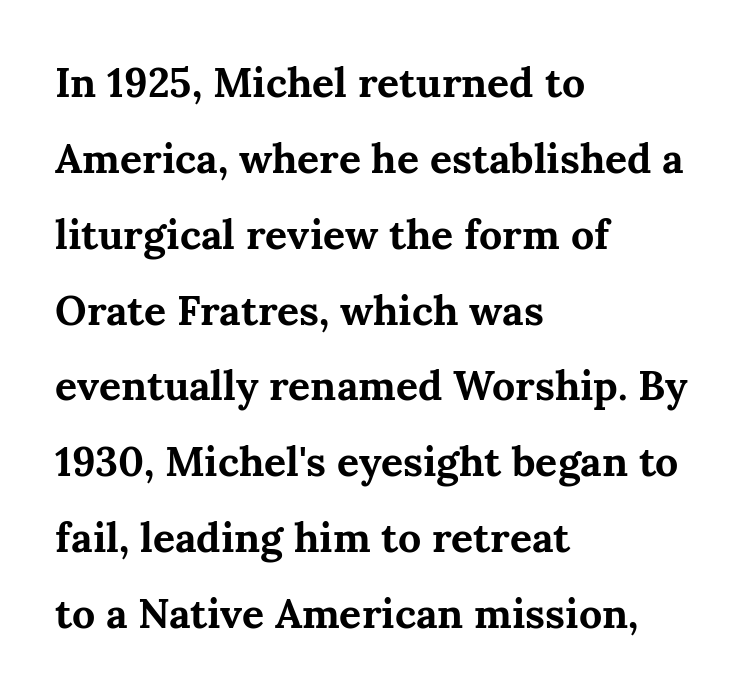
Q: Is the text bold? A: Yes.
Q: Is the text italic (slanted)? A: No, it is upright.
Q: Is the typeface a serif or a sans-serif typeface? A: Serif.
Q: Is the text underlined? A: No.
Q: How is the paragraph aligned? A: Left-aligned.
Q: Is the spacing between letters normal or unusually wide? A: Normal.
Q: Width (condensed, normal, or wide)? A: Normal.
Q: Stroke contrast? A: Medium.
Q: x-height? A: Medium.
Q: Monospaced? A: No.
